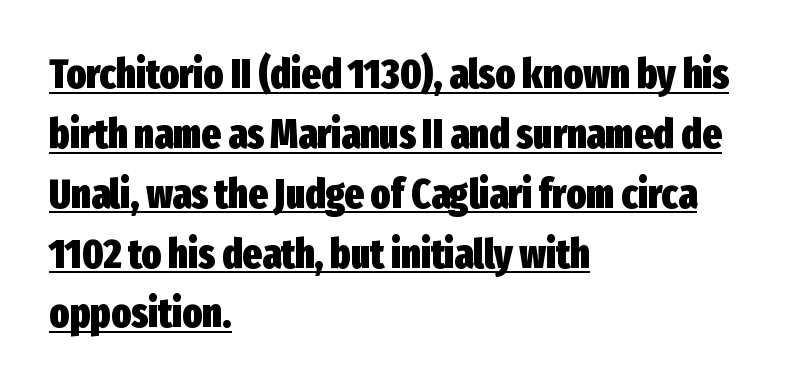
The passage shown is typeset with a sans-serif family. Line starts are locked; line ends wander. Posture: vertical. There is no visible air inserted between adjacent glyphs. The font is running at its bold setting.
